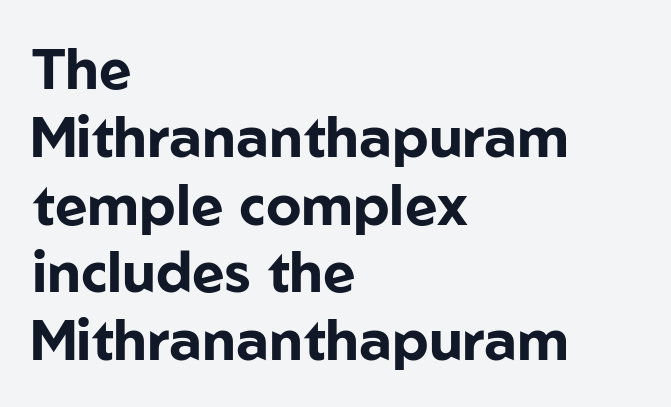
{"serif": "no", "italic": "no", "bold": "yes", "weight": "bold", "width": "normal", "stroke_contrast": "low", "x_height": "medium", "monospaced": "no", "underline": "no", "align": "left", "line_spacing_ratio": 1.21, "letter_spacing": "normal", "letter_spacing_em": 0.0, "glyph_px": 56}
